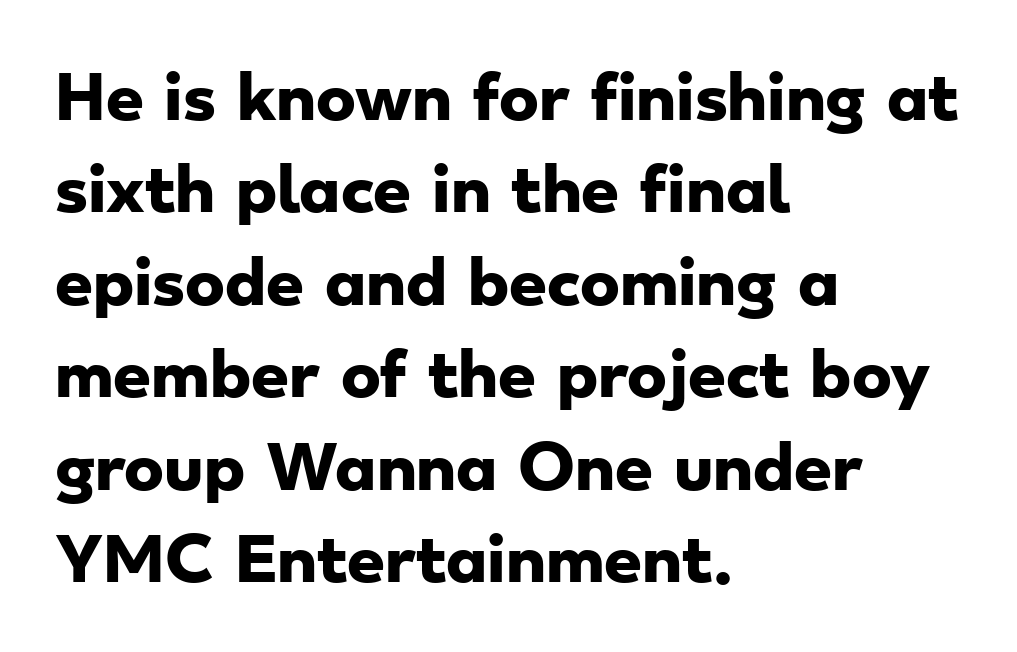
{"serif": "no", "bold": "yes", "weight": "heavy", "width": "wide", "stroke_contrast": "low", "x_height": "small", "monospaced": "no", "underline": "no", "align": "left", "line_spacing": "normal", "line_spacing_ratio": 1.54, "letter_spacing": "normal", "letter_spacing_em": 0.0, "glyph_px": 60}
